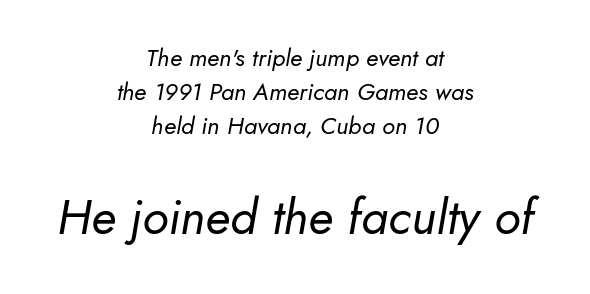
Q: Is the text bold? A: No.
Q: Is the text italic (slanted)? A: Yes, it leans right by about 5 degrees.
Q: Is the text underlined? A: No.
Q: How is the paragraph aligned? A: Centered.
Q: Is the spacing between letters normal or unusually wide? A: Normal.
Q: Is the spacing between lines tight, normal or loose? A: Normal.
Q: Which block of text is set in a larger size, the first (top) or the second (bottom)? A: The second (bottom) one.
Q: Width (condensed, normal, or wide)? A: Normal.
Q: Stroke contrast? A: Low.
Q: x-height? A: Small.
Q: Monospaced? A: No.
